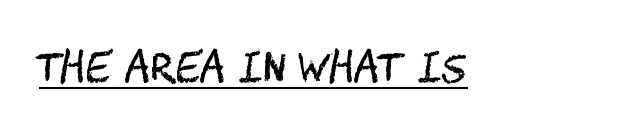
{"serif": "no", "italic": "no", "bold": "no", "weight": "regular", "width": "condensed", "stroke_contrast": "medium", "x_height": "large", "underline": "yes", "letter_spacing": "normal", "letter_spacing_em": 0.0, "glyph_px": 39}
